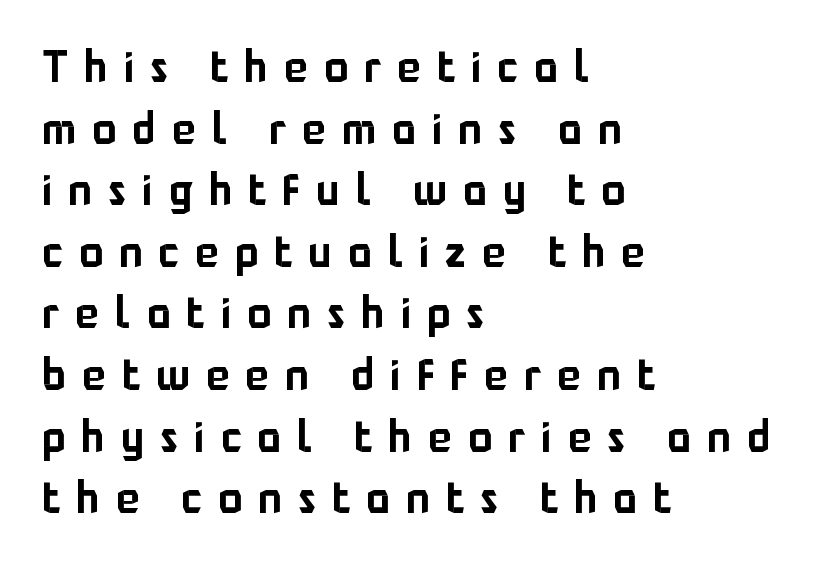
Someone cranked the tracking dial way up on this one. Note the varied advance widths — an 'i' is clearly narrower than an 'm'. Successive baselines arrive at the customary interval. Where is the straight margin? On the left. Letters rest on an invisible, unmarked baseline.
